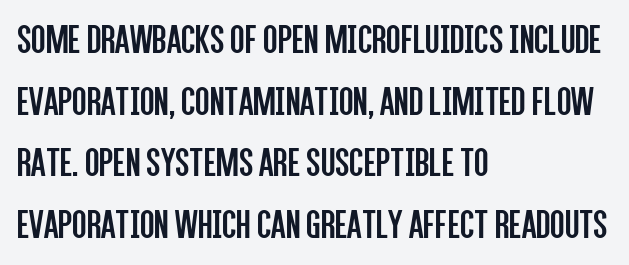
Q: Is the text bold? A: No.
Q: Is the text italic (slanted)? A: No, it is upright.
Q: Is the typeface a serif or a sans-serif typeface? A: Sans-serif.
Q: Is the text underlined? A: No.
Q: How is the paragraph aligned? A: Left-aligned.
Q: Is the spacing between letters normal or unusually wide? A: Normal.
Q: Is the spacing between lines tight, normal or loose? A: Normal.
Q: Width (condensed, normal, or wide)? A: Condensed.
Q: Stroke contrast? A: Low.
Q: x-height? A: Large.
Q: Monospaced? A: No.
